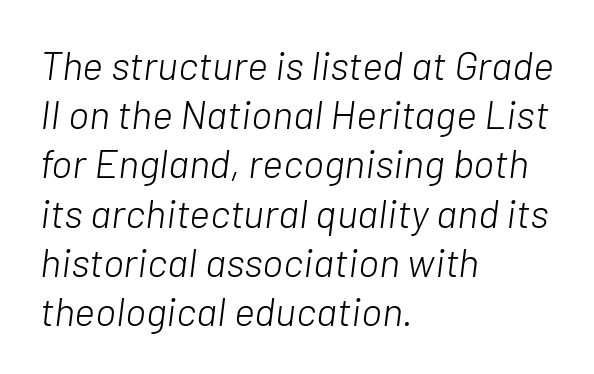
Underlining? Definitely not there. Do the characters align in a grid? No, the font is proportional. Nobody touched the tracking dial on this one. Counters stay open thanks to moderate or lighter strokes. The rendering applies a slant to the glyphs.
